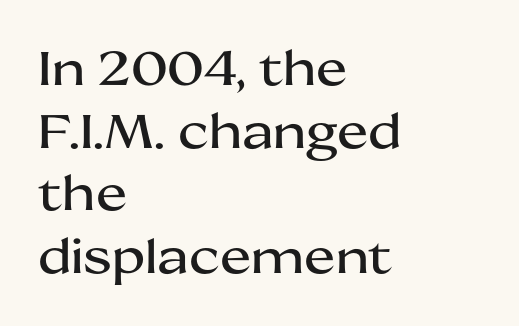
{"italic": "no", "width": "wide", "stroke_contrast": "medium", "x_height": "medium", "monospaced": "no", "underline": "no", "align": "left", "line_spacing": "normal", "line_spacing_ratio": 1.33, "letter_spacing": "normal", "letter_spacing_em": 0.0, "glyph_px": 47}
